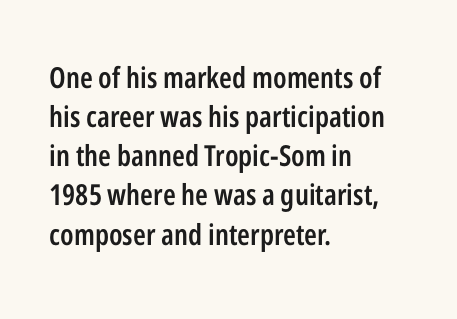
Examine the stroke ends and you'll find no serifs. Its strokes are somewhat broadened, the hallmark of semibold type. Glance below the letters and you will spot only blank space. The lines sit at an ordinary, default distance from one another. Notice how the stems are strictly vertical — no italics here. Is the letter spacing exaggerated? No — it looks like the ordinary default.
